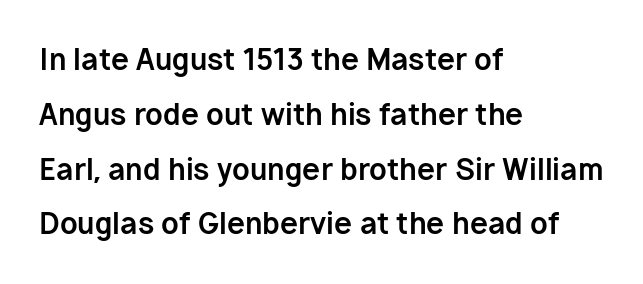
The image shows 29 px bold sans-serif type, upright; set left-aligned, line spacing 1.89x, normal letter spacing, not underlined; low stroke contrast and a medium x-height.
